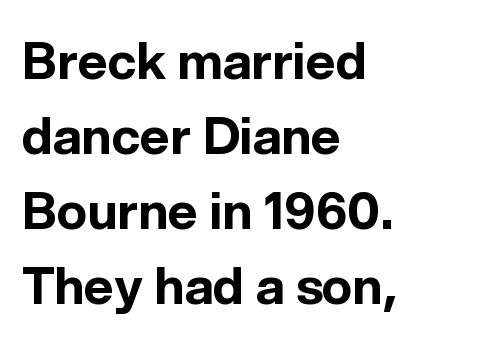
Q: Is the text bold? A: Yes.
Q: Is the text italic (slanted)? A: No, it is upright.
Q: Is the typeface a serif or a sans-serif typeface? A: Sans-serif.
Q: Is the text underlined? A: No.
Q: How is the paragraph aligned? A: Left-aligned.
Q: Is the spacing between letters normal or unusually wide? A: Normal.
Q: Is the spacing between lines tight, normal or loose? A: Normal.
Q: Width (condensed, normal, or wide)? A: Normal.
Q: x-height? A: Medium.
Q: Monospaced? A: No.
